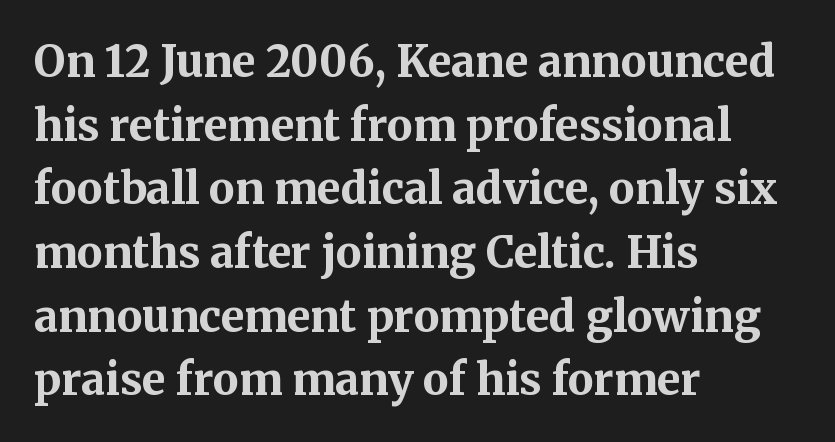
{"serif": "yes", "italic": "no", "bold": "yes", "weight": "bold", "width": "normal", "stroke_contrast": "medium", "x_height": "medium", "monospaced": "no", "underline": "no", "align": "left", "line_spacing": "normal", "line_spacing_ratio": 1.48, "letter_spacing": "normal", "letter_spacing_em": 0.0, "glyph_px": 43}
